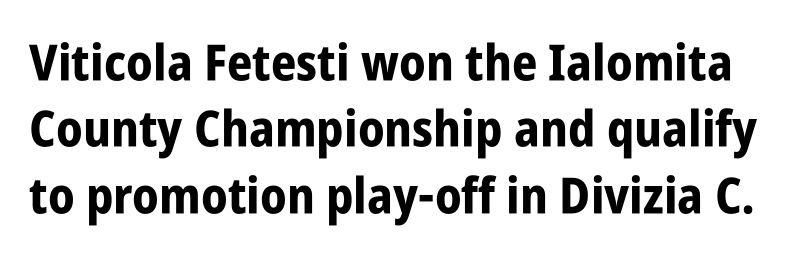
Q: Is the text bold? A: Yes.
Q: Is the text italic (slanted)? A: No, it is upright.
Q: Is the typeface a serif or a sans-serif typeface? A: Sans-serif.
Q: Is the text underlined? A: No.
Q: Is the spacing between letters normal or unusually wide? A: Normal.
Q: Is the spacing between lines tight, normal or loose? A: Normal.
Q: Width (condensed, normal, or wide)? A: Condensed.
Q: Stroke contrast? A: Low.
Q: x-height? A: Large.
Q: Monospaced? A: No.
